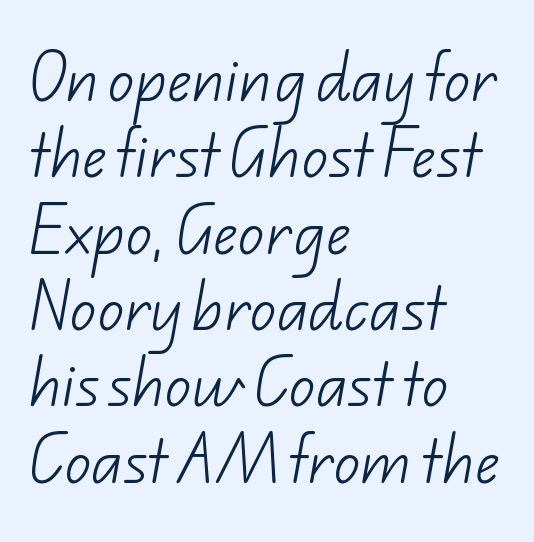
Q: Is the text bold? A: No.
Q: Is the typeface a serif or a sans-serif typeface? A: Sans-serif.
Q: Is the text underlined? A: No.
Q: How is the paragraph aligned? A: Left-aligned.
Q: Is the spacing between letters normal or unusually wide? A: Normal.
Q: Is the spacing between lines tight, normal or loose? A: Normal.
Q: Width (condensed, normal, or wide)? A: Normal.
Q: Stroke contrast? A: Low.
Q: x-height? A: Small.
Q: Monospaced? A: No.
